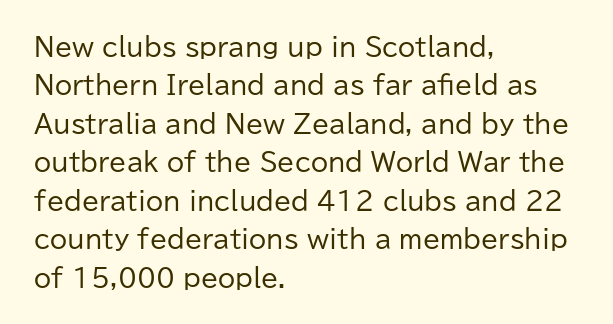
The image shows 25 px text type, upright; set left-aligned, normal line spacing (1.54x), normal letter spacing, not underlined.
